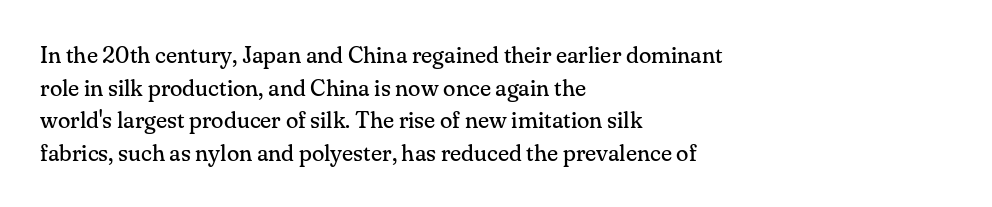
Q: Is the text bold? A: No.
Q: Is the text italic (slanted)? A: No, it is upright.
Q: Is the text underlined? A: No.
Q: How is the paragraph aligned? A: Left-aligned.
Q: Is the spacing between letters normal or unusually wide? A: Normal.
Q: Is the spacing between lines tight, normal or loose? A: Normal.
